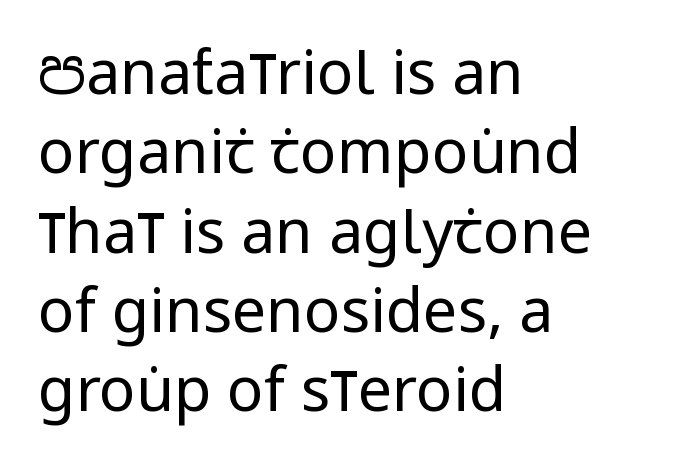
The image shows 61 px regular-weight, condensed sans-serif type, upright; set left-aligned, normal line spacing (1.3x), normal letter spacing, not underlined; low stroke contrast and a large x-height.
